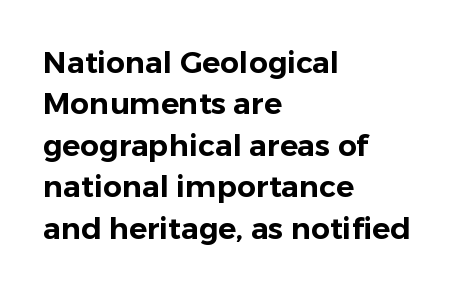
The image shows 30 px sans-serif type, upright; set left-aligned, normal line spacing (1.38x), normal letter spacing, not underlined; low stroke contrast and a medium x-height.
